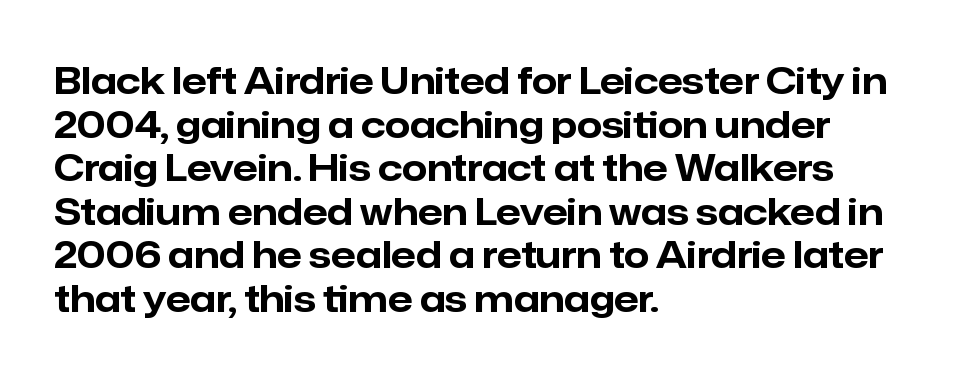
The image shows 36 px bold sans-serif type, upright; set left-aligned, line spacing 1.21x, normal letter spacing, not underlined; low stroke contrast and a medium x-height.
